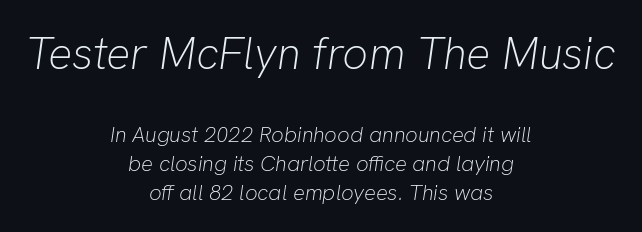
Honestly, the row spacing looks completely unremarkable. Here the designer chose a conventional face with non-uniform glyph widths. The first block has been scaled up relative to the second. Quick note: italic. Words float on clear page, feet unadorned.
